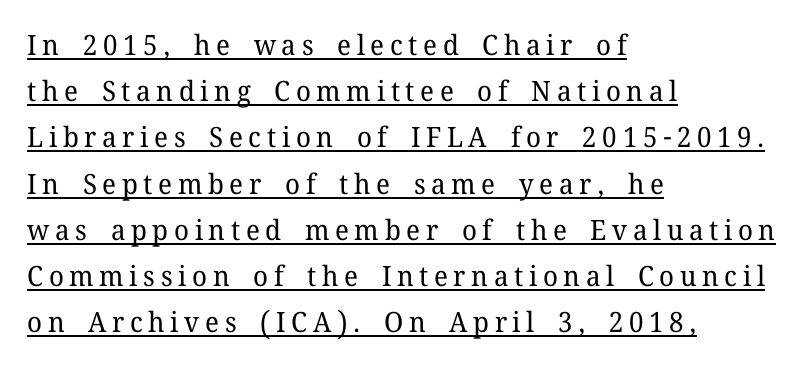
{"serif": "yes", "italic": "no", "bold": "no", "weight": "regular", "width": "normal", "stroke_contrast": "low", "x_height": "medium", "monospaced": "no", "underline": "yes", "align": "left", "line_spacing": "normal", "line_spacing_ratio": 1.65, "letter_spacing": "wide", "letter_spacing_em": 0.2, "glyph_px": 28}
